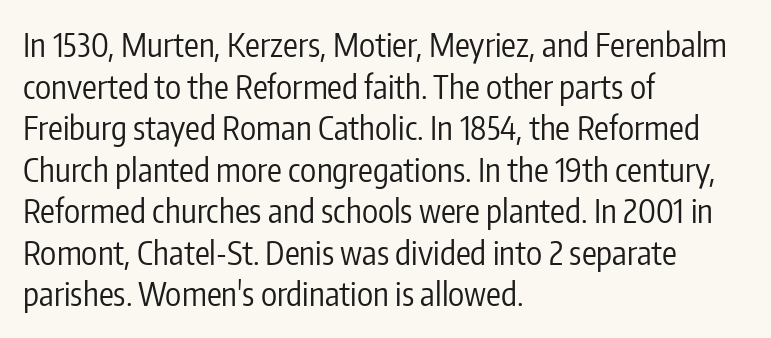
Does the type have serifs? No, each stem ends abruptly. The tracking reads as untouched default to a designer's eye. Proportional: the letters do not fall into vertical columns. Line starts are locked; line ends wander.
